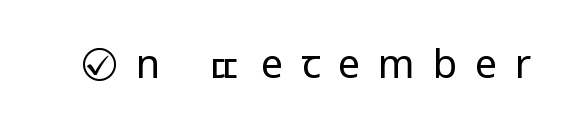
{"serif": "no", "italic": "no", "bold": "no", "weight": "regular", "width": "condensed", "stroke_contrast": "low", "x_height": "large", "monospaced": "no", "underline": "no", "letter_spacing": "wide", "letter_spacing_em": 0.44, "glyph_px": 40}
